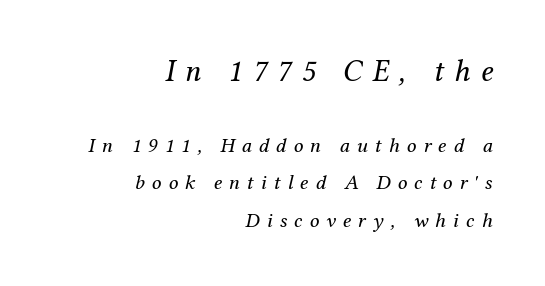
The gaps between neighbouring characters are conspicuously large. The strokes carry an ordinary text weight at most. The lines are quadded right. Quick note: italic. This is serif lettering, the kind often seen in printed books.
